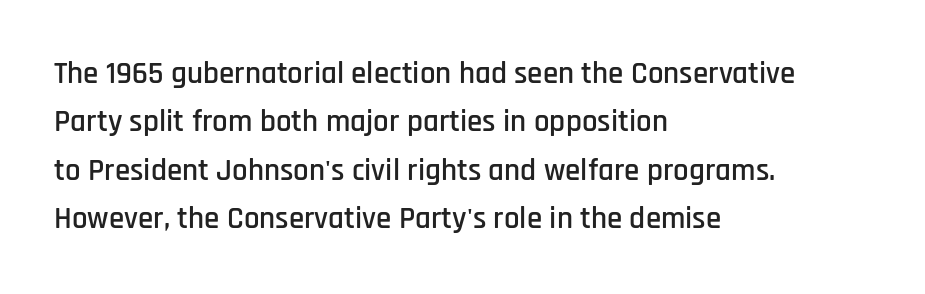
Q: Is the text italic (slanted)? A: No, it is upright.
Q: Is the typeface a serif or a sans-serif typeface? A: Sans-serif.
Q: Is the text underlined? A: No.
Q: How is the paragraph aligned? A: Left-aligned.
Q: Is the spacing between letters normal or unusually wide? A: Normal.
Q: Is the spacing between lines tight, normal or loose? A: Normal.
Q: Width (condensed, normal, or wide)? A: Condensed.
Q: Stroke contrast? A: Low.
Q: x-height? A: Large.
Q: Monospaced? A: No.
